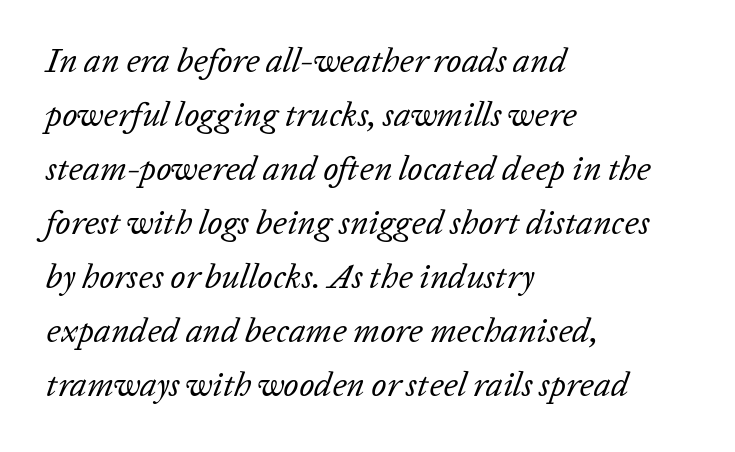
Q: Is the text bold? A: No.
Q: Is the text italic (slanted)? A: Yes, it leans right by about 20 degrees.
Q: Is the text underlined? A: No.
Q: How is the paragraph aligned? A: Left-aligned.
Q: Is the spacing between letters normal or unusually wide? A: Normal.
Q: Is the spacing between lines tight, normal or loose? A: Normal.
Q: Width (condensed, normal, or wide)? A: Normal.
Q: Stroke contrast? A: Low.
Q: x-height? A: Medium.
Q: Monospaced? A: No.
